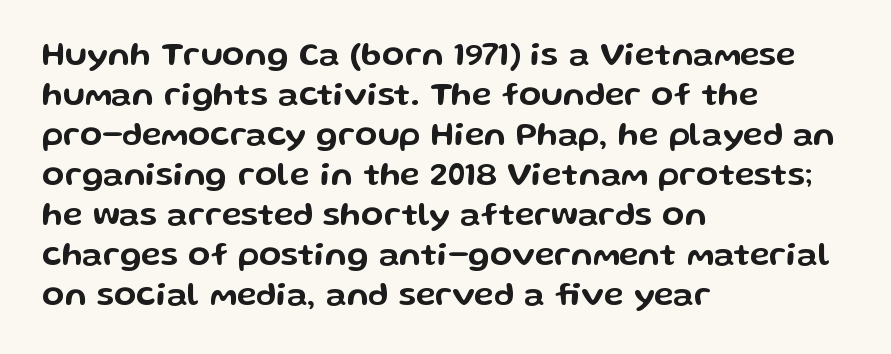
The image shows 33 px wide sans-serif type, upright; set left-aligned, line spacing 1.21x, normal letter spacing, not underlined; low stroke contrast and a medium x-height.
